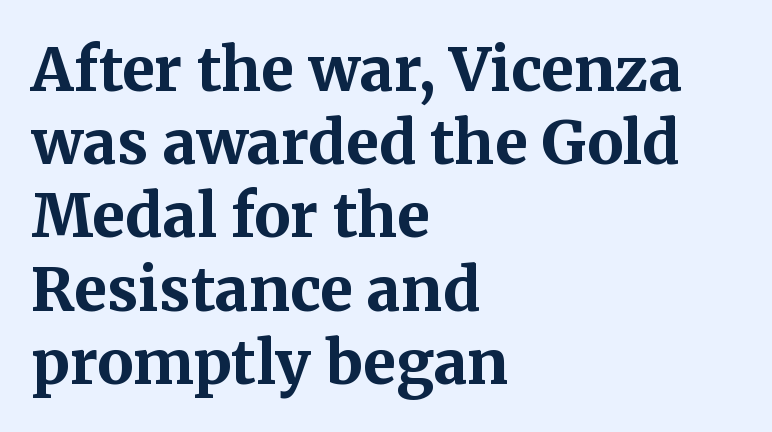
Q: Is the text bold? A: Yes.
Q: Is the text italic (slanted)? A: No, it is upright.
Q: Is the typeface a serif or a sans-serif typeface? A: Serif.
Q: Is the text underlined? A: No.
Q: How is the paragraph aligned? A: Left-aligned.
Q: Is the spacing between letters normal or unusually wide? A: Normal.
Q: Width (condensed, normal, or wide)? A: Normal.
Q: Stroke contrast? A: Medium.
Q: x-height? A: Medium.
Q: Monospaced? A: No.
